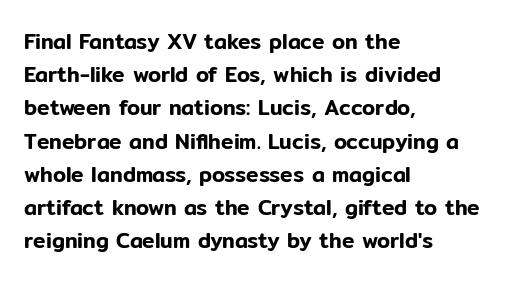
The tracking reads as untouched default to a designer's eye. Anything drawn beneath the words? Only blank space. Leading: standard. The lettering holds an erect, upright posture throughout.
